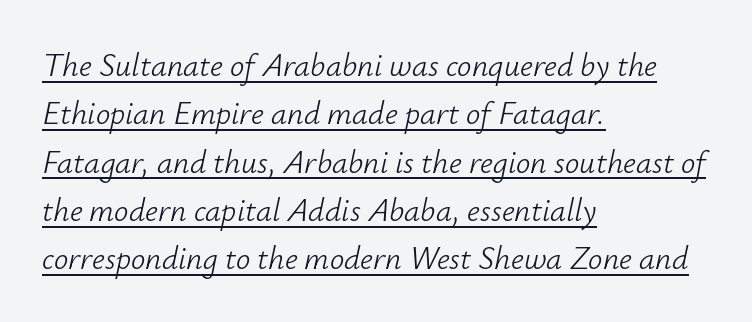
{"italic": "yes", "lean": "right", "slant_degrees": 12, "bold": "no", "weight": "light", "width": "normal", "stroke_contrast": "low", "x_height": "small", "monospaced": "no", "underline": "yes", "align": "left", "line_spacing": "normal", "line_spacing_ratio": 1.51, "letter_spacing": "normal", "letter_spacing_em": 0.0, "glyph_px": 32}
